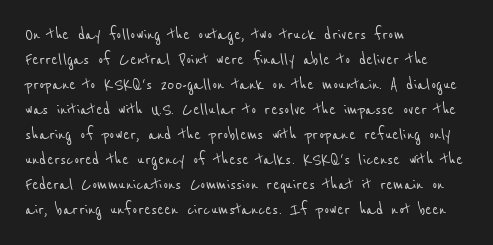
The image shows 20 px text type; set left-aligned, normal line spacing (1.25x), normal letter spacing, not underlined.
